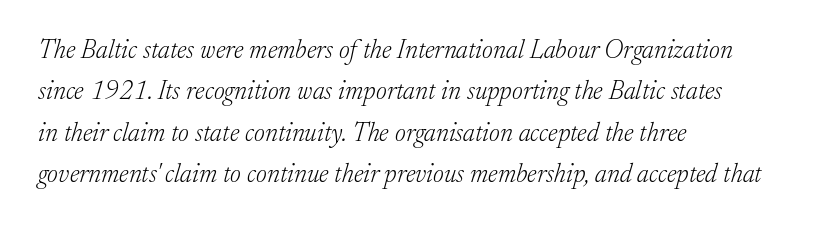
{"italic": "yes", "lean": "right", "slant_degrees": 17, "bold": "no", "underline": "no", "align": "left", "line_spacing": "normal", "line_spacing_ratio": 1.59, "letter_spacing": "normal", "letter_spacing_em": 0.0, "glyph_px": 26}
